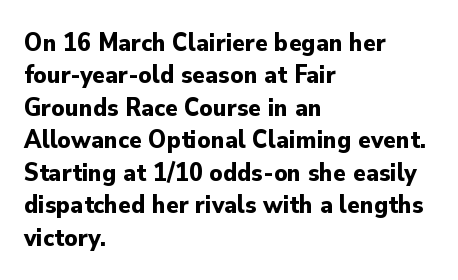
Q: Is the text bold? A: Yes.
Q: Is the text italic (slanted)? A: No, it is upright.
Q: Is the text underlined? A: No.
Q: How is the paragraph aligned? A: Left-aligned.
Q: Is the spacing between letters normal or unusually wide? A: Normal.
Q: Is the spacing between lines tight, normal or loose? A: Normal.
